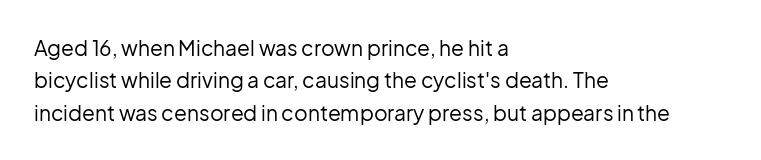
{"italic": "no", "bold": "no", "underline": "no", "align": "left", "line_spacing": "normal", "line_spacing_ratio": 1.54, "letter_spacing": "normal", "letter_spacing_em": 0.0, "glyph_px": 21}
